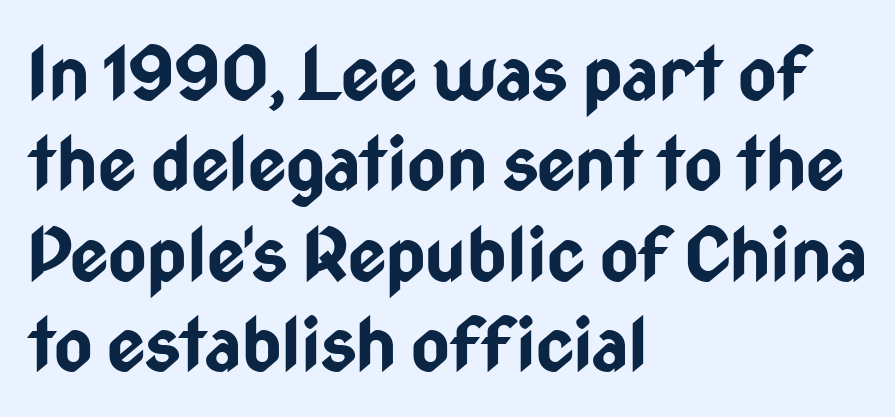
Thick stems and heavy bowls — unmistakably bold. Alignment: flush left. Words appear dense and cohesive because spacing is normal. This rendering features lettering with no underline.
